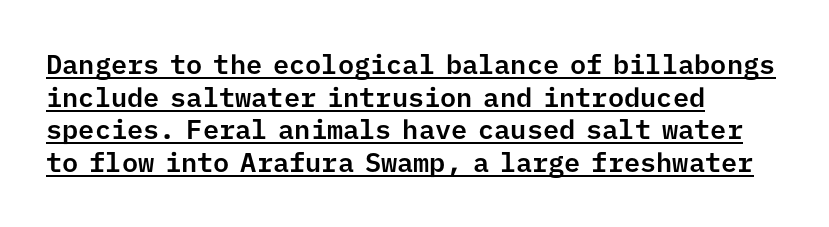
Q: Is the text italic (slanted)? A: No, it is upright.
Q: Is the text underlined? A: Yes.
Q: How is the paragraph aligned? A: Left-aligned.
Q: Is the spacing between letters normal or unusually wide? A: Normal.
